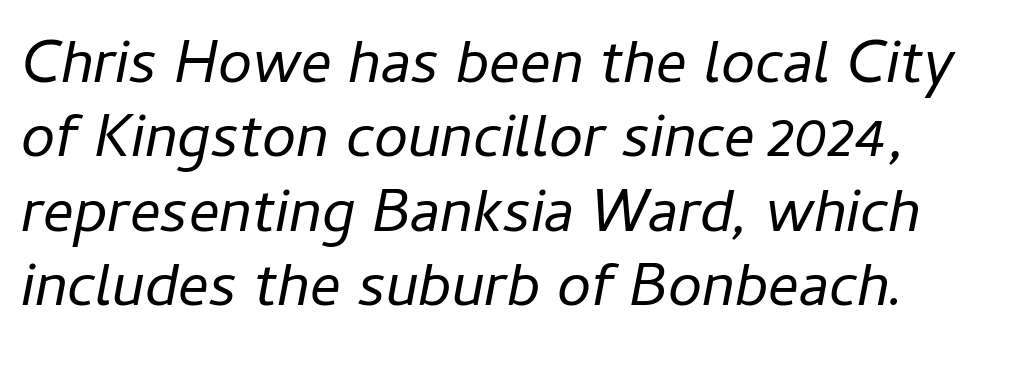
Q: Is the text bold? A: No.
Q: Is the text italic (slanted)? A: Yes, it leans right by about 11 degrees.
Q: Is the text underlined? A: No.
Q: Is the spacing between letters normal or unusually wide? A: Normal.
Q: Width (condensed, normal, or wide)? A: Normal.
Q: Stroke contrast? A: Low.
Q: x-height? A: Medium.
Q: Monospaced? A: No.
